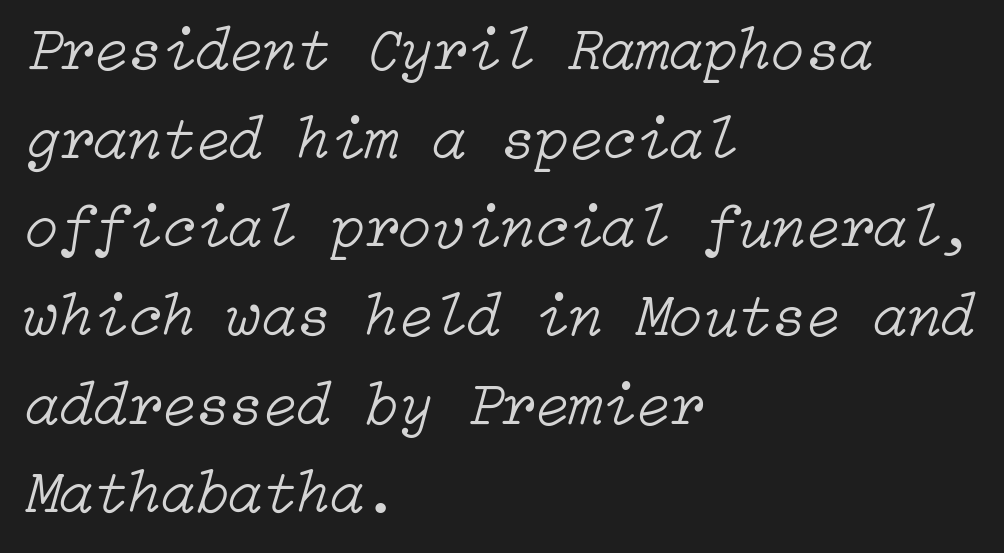
Q: Is the text bold? A: No.
Q: Is the text italic (slanted)? A: Yes, it leans right by about 15 degrees.
Q: Is the text underlined? A: No.
Q: How is the paragraph aligned? A: Left-aligned.
Q: Is the spacing between letters normal or unusually wide? A: Normal.
Q: Is the spacing between lines tight, normal or loose? A: Normal.
Q: Width (condensed, normal, or wide)? A: Normal.
Q: Stroke contrast? A: Low.
Q: x-height? A: Medium.
